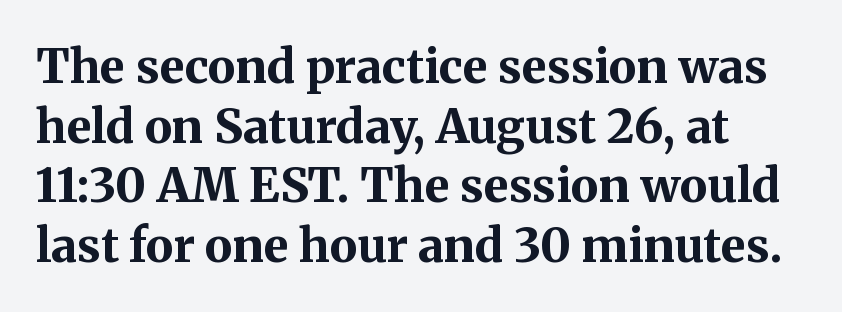
{"serif": "yes", "italic": "no", "bold": "yes", "weight": "bold", "width": "normal", "stroke_contrast": "medium", "x_height": "medium", "monospaced": "no", "underline": "no", "line_spacing": "normal", "line_spacing_ratio": 1.27, "letter_spacing": "normal", "letter_spacing_em": 0.0, "glyph_px": 47}
